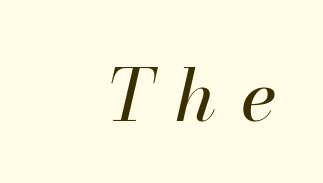
Q: Is the text bold? A: No.
Q: Is the text italic (slanted)? A: Yes, it leans right by about 13 degrees.
Q: Is the text underlined? A: No.
Q: How is the paragraph aligned? A: Right-aligned.
Q: Is the spacing between letters normal or unusually wide? A: Unusually wide.
Q: Width (condensed, normal, or wide)? A: Normal.
Q: Stroke contrast? A: High.
Q: x-height? A: Small.
Q: Monospaced? A: No.
